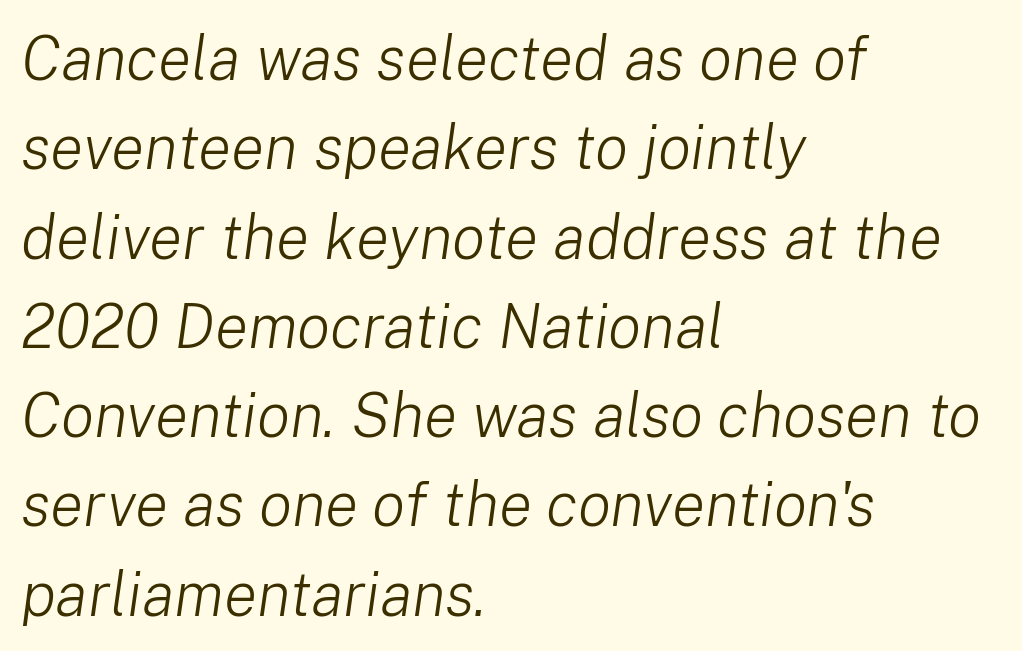
Baseline-to-baseline distance is the conventional proportion of letter height. One-word summary of the alignment: left. The cut favours lightness, reaching ordinary text weight at its darkest. You can tell it's italic because the verticals aren't actually vertical. Just letters on the line, the space beneath them empty.
